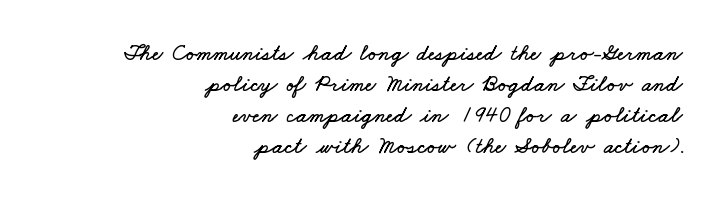
Descenders hang freely into open space. A student would call this right alignment; a typographer would say flush right, rag left. In terms of letterspacing, this is plain default setting. Whoever set this chose a conventional vertical rhythm.
